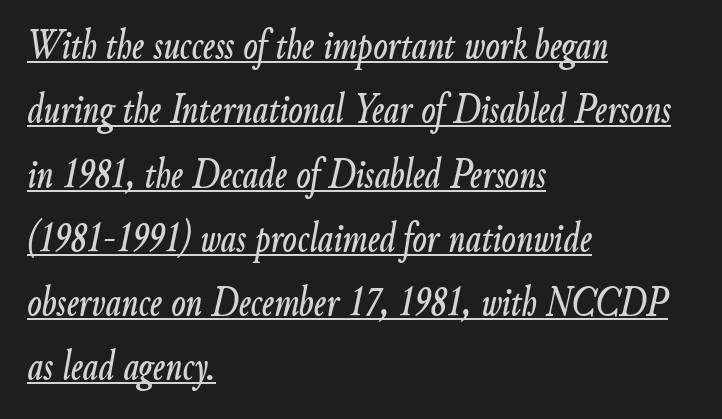
The passage shown leans; its letterforms are oblique. The designer left line spacing at the default. This sample carries an underscore along the baseline area. Do the characters align in a grid? No, the font is proportional. A student would call this left alignment; a typographer would say flush left, rag right. This rendering leaves character spacing at its baseline value.
